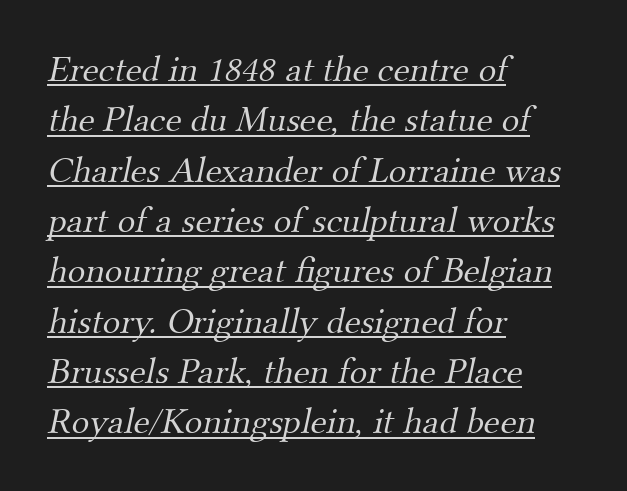
The image shows 37 px light serif type; set left-aligned, normal line spacing (1.36x), normal letter spacing, underlined; medium stroke contrast and a small x-height.
